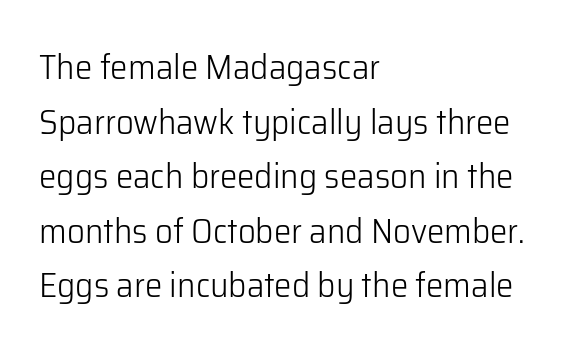
Q: Is the text bold? A: No.
Q: Is the text italic (slanted)? A: No, it is upright.
Q: Is the typeface a serif or a sans-serif typeface? A: Sans-serif.
Q: Is the text underlined? A: No.
Q: How is the paragraph aligned? A: Left-aligned.
Q: Is the spacing between letters normal or unusually wide? A: Normal.
Q: Is the spacing between lines tight, normal or loose? A: Normal.
Q: Width (condensed, normal, or wide)? A: Normal.
Q: Stroke contrast? A: Low.
Q: x-height? A: Medium.
Q: Monospaced? A: No.
